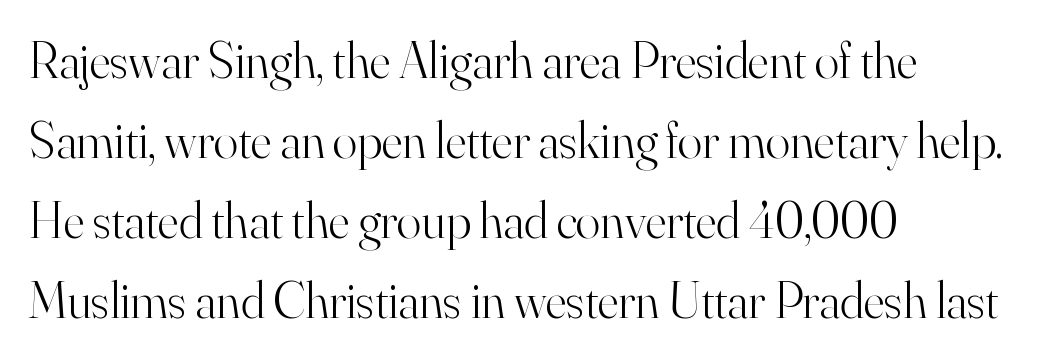
A classic flush-left, rag-right setting is used for this passage. This sample uses plain, unmodified letter spacing. This sample uses an upright cut, with every glyph sitting square on the baseline. This is not heavy type; no bold has been used. To sum up the face: it has serifs.
